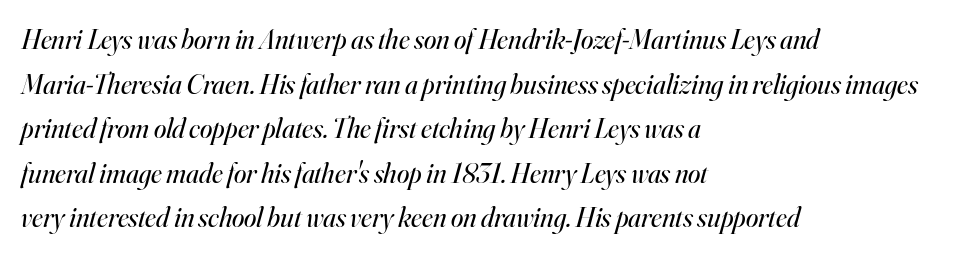
Clear beneath every line of the passage. The leading is moderate, giving the passage an even texture. Counters stay open thanks to moderate or lighter strokes. Serifs: yes, visible at the terminals of the letterforms.
